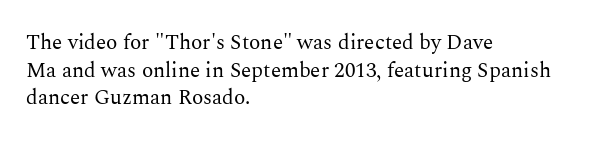
The image shows 21 px text type, upright; set left-aligned, normal line spacing (1.32x), normal letter spacing, not underlined.
